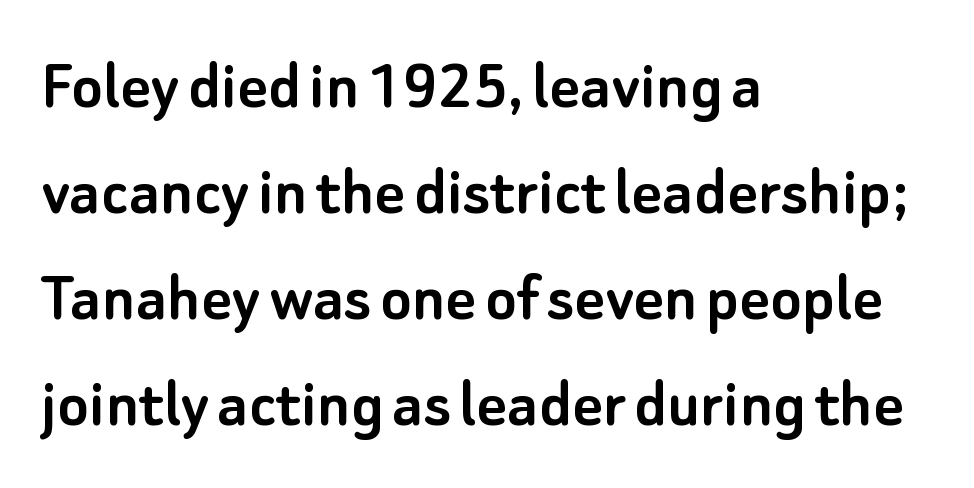
Q: Is the text italic (slanted)? A: No, it is upright.
Q: Is the typeface a serif or a sans-serif typeface? A: Sans-serif.
Q: Is the text underlined? A: No.
Q: How is the paragraph aligned? A: Left-aligned.
Q: Is the spacing between letters normal or unusually wide? A: Normal.
Q: Is the spacing between lines tight, normal or loose? A: Normal.
Q: Width (condensed, normal, or wide)? A: Normal.
Q: Stroke contrast? A: Low.
Q: x-height? A: Small.
Q: Monospaced? A: No.
